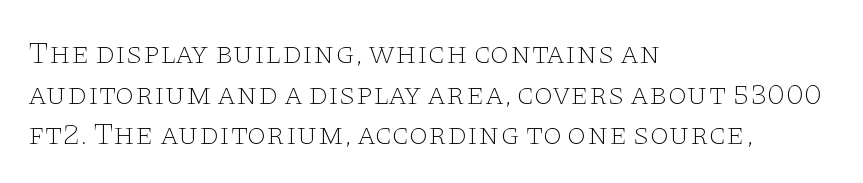
You can tell from the footed stems that serif type was used. Spacing verdict: proportional, widths tailored to each character. A classic flush-left, rag-right setting is used for this passage. Horizontal bands of white between lines are of average thickness. The line texture is even and compact thanks to regular tracking.
